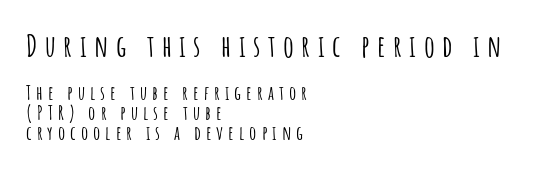
The vertical gap from one line to the next is small. Compare the two chunks: the upper has the greater cap height. Think of a printed novel: that variable character pitch is what you see here. The typography opts for an upright posture over an oblique one. The setting favours the left margin, as ordinary paragraphs usually do.
